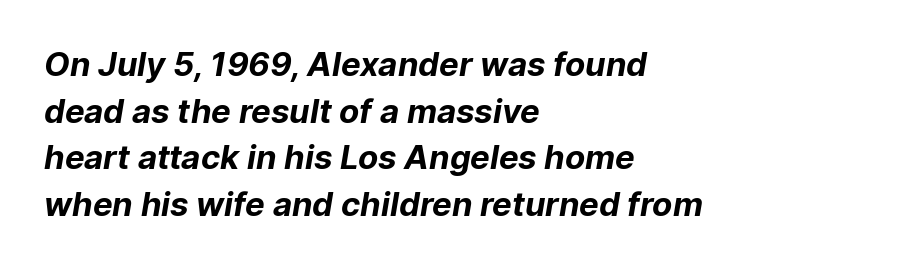
The image shows 33 px bold sans-serif type; set left-aligned, normal line spacing (1.41x), normal letter spacing, not underlined; low stroke contrast and a medium x-height.
